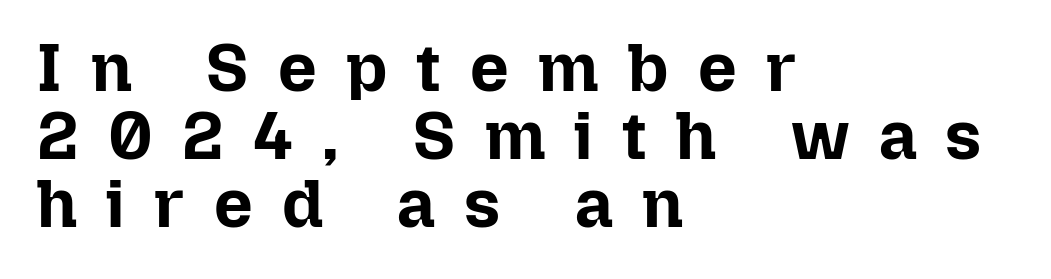
You'd pick this weight for a headline — it's a proper bold. The paragraph has a hard left edge and a soft right edge. The passage shown has open, widely tracked lettering throughout. Successive baselines arrive quickly, one right under another. These lines are rendered in a variable-pitch font.
